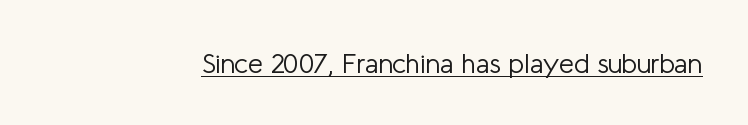
Vertical stems look standard width or narrower in stroke. This sample carries an underscore along the baseline area. Notice how the stems are strictly vertical — no italics here. Spacing between characters is what you'd get straight out of the box.
